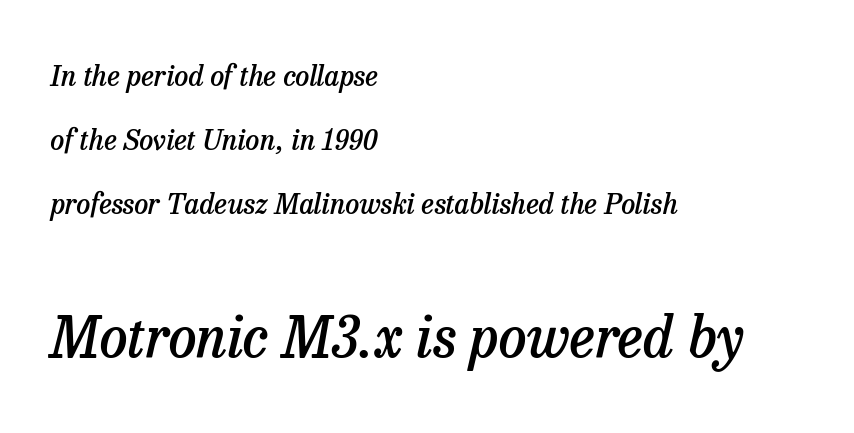
{"serif": "yes", "italic": "yes", "lean": "right", "slant_degrees": 13, "bold": "semi", "weight": "semibold", "width": "normal", "stroke_contrast": "low", "x_height": "medium", "monospaced": "no", "underline": "no", "align": "left", "line_spacing": "loose", "line_spacing_ratio": 2.28, "letter_spacing": "normal", "letter_spacing_em": 0.0, "larger_block": "second", "size_ratio": 2.0, "glyph_px": 56}
